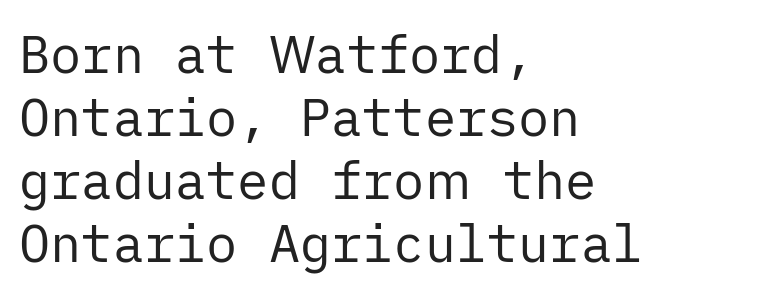
Q: Is the text bold? A: No.
Q: Is the text italic (slanted)? A: No, it is upright.
Q: Is the typeface a serif or a sans-serif typeface? A: Sans-serif.
Q: Is the text underlined? A: No.
Q: How is the paragraph aligned? A: Left-aligned.
Q: Is the spacing between letters normal or unusually wide? A: Normal.
Q: Width (condensed, normal, or wide)? A: Normal.
Q: Stroke contrast? A: Low.
Q: x-height? A: Medium.
